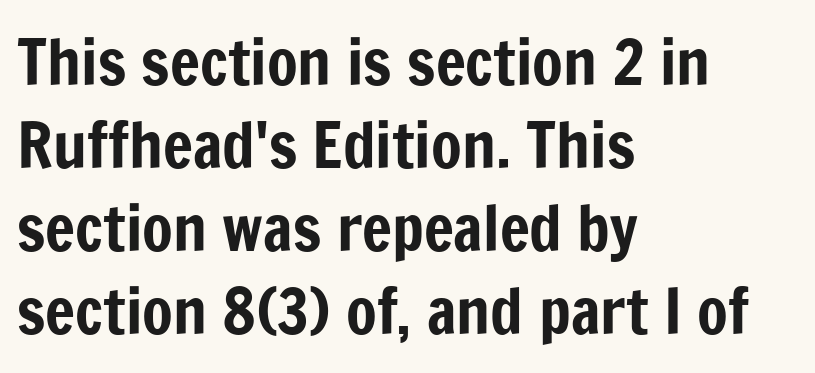
{"serif": "no", "italic": "no", "width": "condensed", "stroke_contrast": "low", "x_height": "medium", "monospaced": "no", "underline": "no", "align": "left", "line_spacing": "normal", "line_spacing_ratio": 1.32, "letter_spacing": "normal", "letter_spacing_em": 0.0, "glyph_px": 63}
